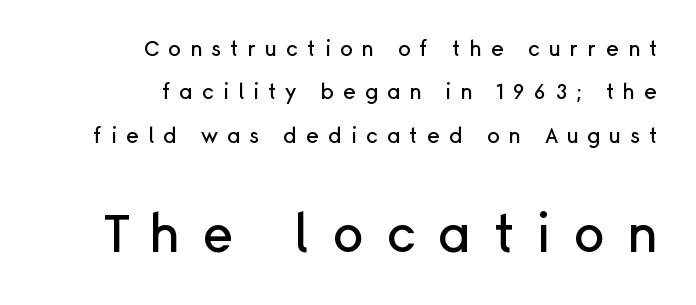
{"serif": "no", "italic": "no", "width": "normal", "stroke_contrast": "low", "x_height": "medium", "monospaced": "no", "underline": "no", "align": "right", "line_spacing": "loose", "line_spacing_ratio": 2.06, "letter_spacing": "wide", "letter_spacing_em": 0.43, "larger_block": "second", "size_ratio": 2.48, "glyph_px": 52}
